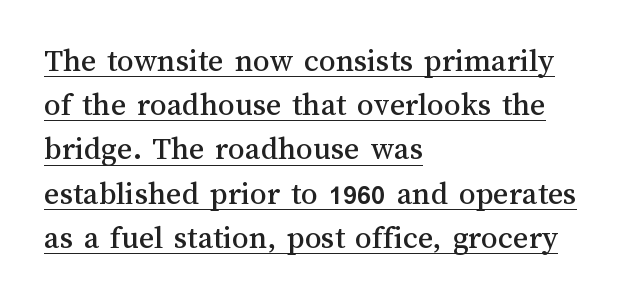
{"italic": "no", "width": "normal", "stroke_contrast": "medium", "x_height": "medium", "monospaced": "no", "underline": "yes", "align": "left", "line_spacing": "normal", "line_spacing_ratio": 1.34, "letter_spacing": "normal", "letter_spacing_em": 0.0, "glyph_px": 33}
